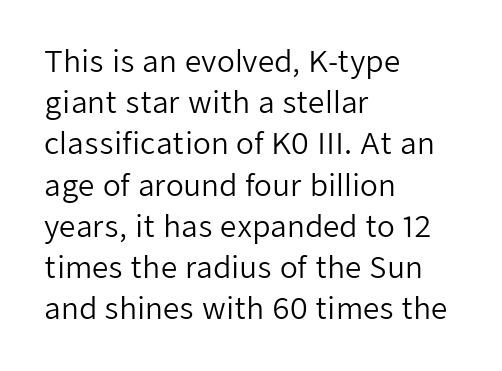
Q: Is the text bold? A: No.
Q: Is the text italic (slanted)? A: No, it is upright.
Q: Is the typeface a serif or a sans-serif typeface? A: Sans-serif.
Q: Is the text underlined? A: No.
Q: How is the paragraph aligned? A: Left-aligned.
Q: Is the spacing between letters normal or unusually wide? A: Normal.
Q: Is the spacing between lines tight, normal or loose? A: Normal.
Q: Width (condensed, normal, or wide)? A: Normal.
Q: Stroke contrast? A: Low.
Q: x-height? A: Medium.
Q: Monospaced? A: No.
